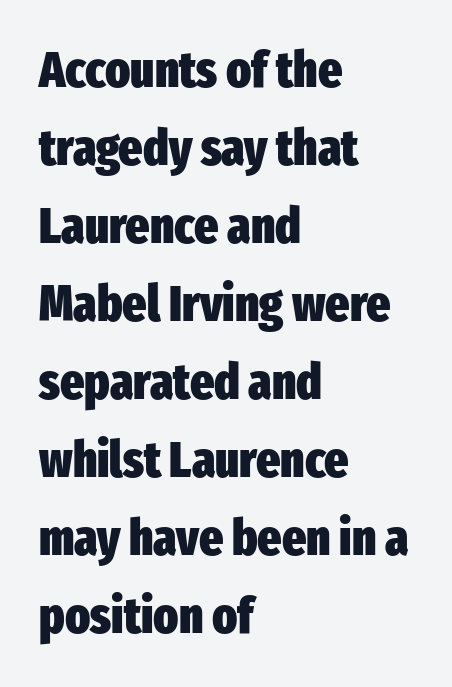
Q: Is the text bold? A: Yes.
Q: Is the text italic (slanted)? A: No, it is upright.
Q: Is the typeface a serif or a sans-serif typeface? A: Sans-serif.
Q: Is the text underlined? A: No.
Q: How is the paragraph aligned? A: Left-aligned.
Q: Is the spacing between letters normal or unusually wide? A: Normal.
Q: Is the spacing between lines tight, normal or loose? A: Normal.
Q: Width (condensed, normal, or wide)? A: Condensed.
Q: Stroke contrast? A: Low.
Q: x-height? A: Medium.
Q: Monospaced? A: No.
